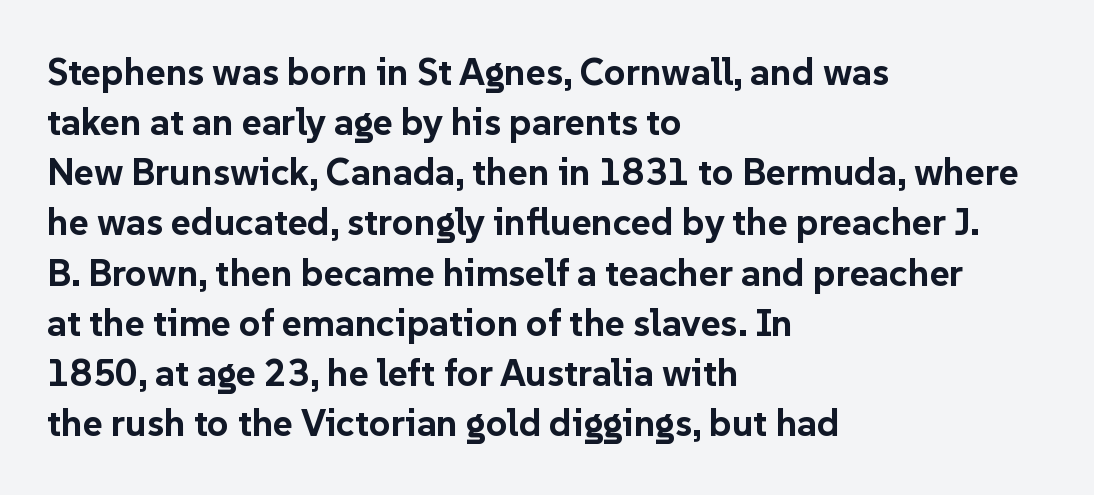
Q: Is the text bold? A: Yes.
Q: Is the text italic (slanted)? A: No, it is upright.
Q: Is the typeface a serif or a sans-serif typeface? A: Sans-serif.
Q: Is the text underlined? A: No.
Q: How is the paragraph aligned? A: Left-aligned.
Q: Is the spacing between letters normal or unusually wide? A: Normal.
Q: Is the spacing between lines tight, normal or loose? A: Normal.
Q: Width (condensed, normal, or wide)? A: Normal.
Q: Stroke contrast? A: Low.
Q: x-height? A: Medium.
Q: Monospaced? A: No.
